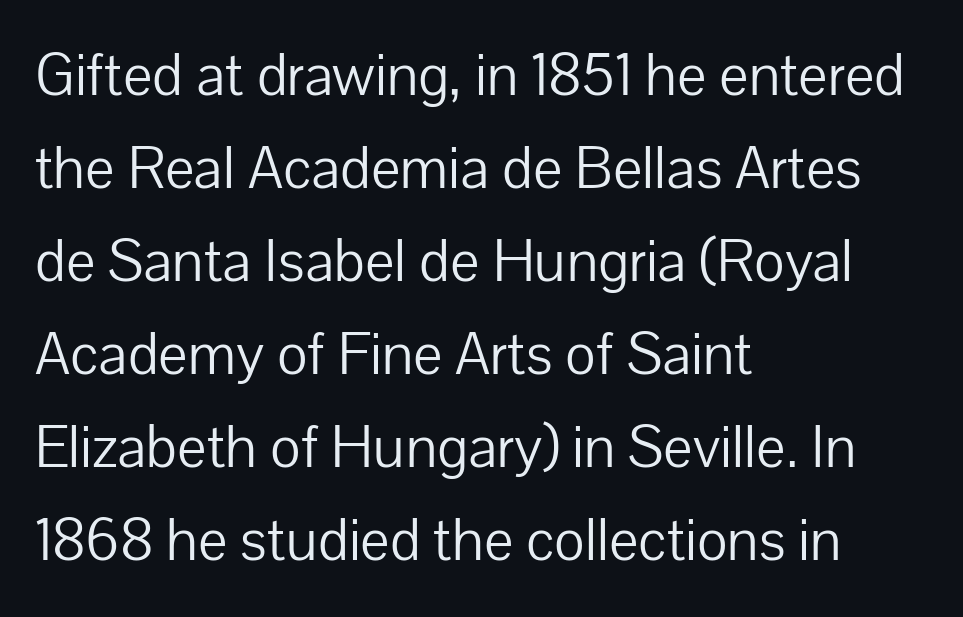
Q: Is the text bold? A: No.
Q: Is the text italic (slanted)? A: No, it is upright.
Q: Is the typeface a serif or a sans-serif typeface? A: Sans-serif.
Q: Is the text underlined? A: No.
Q: How is the paragraph aligned? A: Left-aligned.
Q: Is the spacing between letters normal or unusually wide? A: Normal.
Q: Is the spacing between lines tight, normal or loose? A: Normal.
Q: Width (condensed, normal, or wide)? A: Normal.
Q: Stroke contrast? A: Low.
Q: x-height? A: Medium.
Q: Monospaced? A: No.
